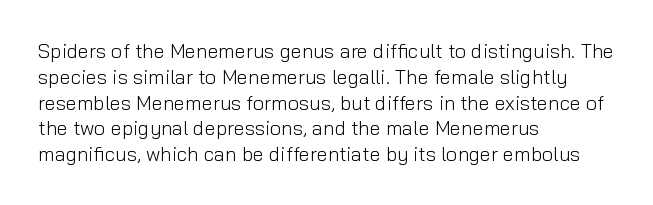
The image shows 20 px text type, upright; set left-aligned, normal line spacing (1.29x), normal letter spacing, not underlined.
